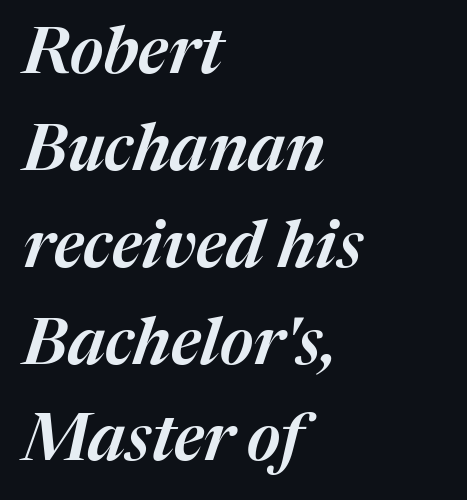
Q: Is the text italic (slanted)? A: Yes, it leans right by about 17 degrees.
Q: Is the text underlined? A: No.
Q: How is the paragraph aligned? A: Left-aligned.
Q: Is the spacing between letters normal or unusually wide? A: Normal.
Q: Is the spacing between lines tight, normal or loose? A: Normal.
Q: Width (condensed, normal, or wide)? A: Normal.
Q: Stroke contrast? A: Medium.
Q: x-height? A: Medium.
Q: Monospaced? A: No.
